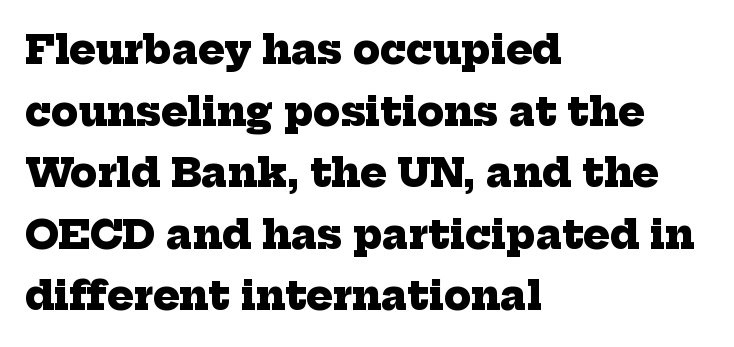
Q: Is the text bold? A: Yes.
Q: Is the typeface a serif or a sans-serif typeface? A: Serif.
Q: Is the text underlined? A: No.
Q: How is the paragraph aligned? A: Left-aligned.
Q: Is the spacing between letters normal or unusually wide? A: Normal.
Q: Is the spacing between lines tight, normal or loose? A: Normal.
Q: Width (condensed, normal, or wide)? A: Normal.
Q: Stroke contrast? A: Low.
Q: x-height? A: Medium.
Q: Monospaced? A: No.
